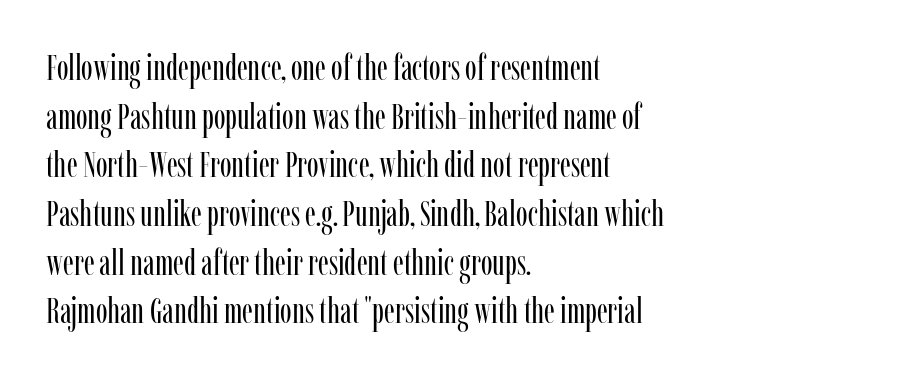
The image shows 35 px regular-weight, condensed serif type, upright; set left-aligned, normal line spacing (1.39x), normal letter spacing, not underlined; low stroke contrast and a medium x-height.
